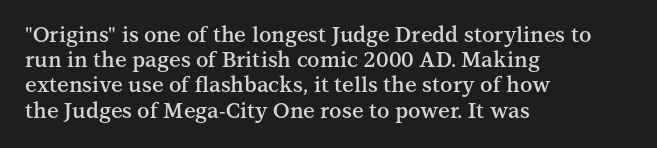
Q: Is the text bold? A: Semi-bold.
Q: Is the text italic (slanted)? A: No, it is upright.
Q: Is the text underlined? A: No.
Q: How is the paragraph aligned? A: Left-aligned.
Q: Is the spacing between letters normal or unusually wide? A: Normal.
